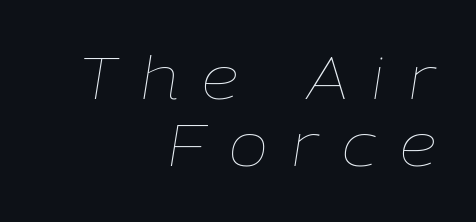
The image shows 59 px thin type, italic (leaning right); set right-aligned, tight line spacing (1.14x), unusually wide letter spacing (+0.4 em), not underlined; low stroke contrast and a medium x-height.
